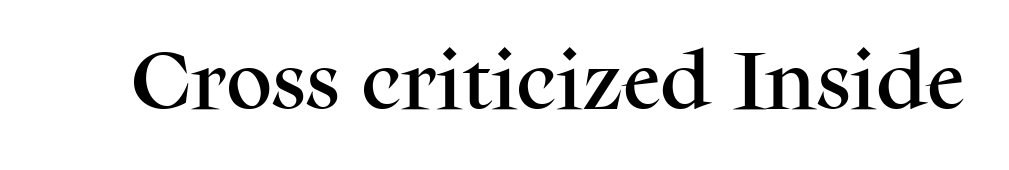
The image shows 64 px serif type, upright; set normal letter spacing, not underlined; medium stroke contrast and a medium x-height.
